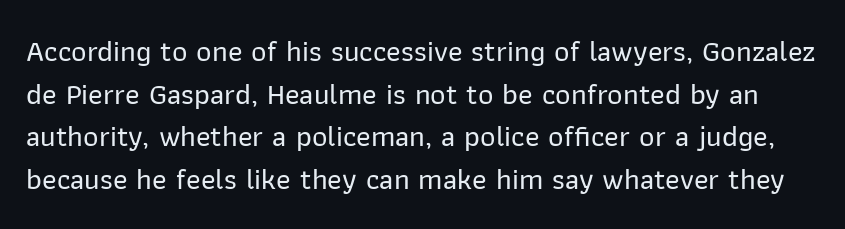
{"serif": "no", "italic": "no", "width": "normal", "stroke_contrast": "low", "x_height": "medium", "monospaced": "no", "underline": "no", "line_spacing": "normal", "line_spacing_ratio": 1.42, "letter_spacing": "normal", "letter_spacing_em": 0.0, "glyph_px": 30}
